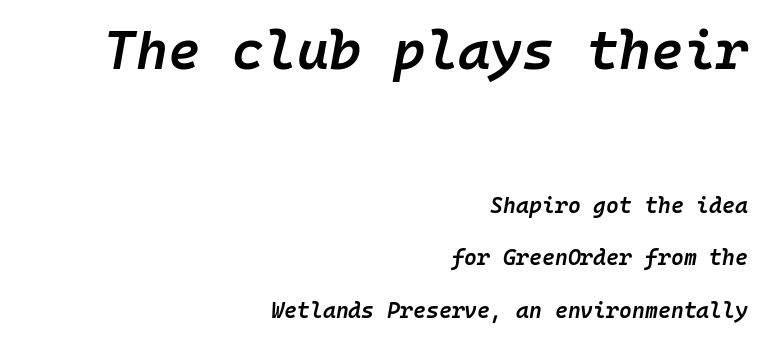
{"italic": "yes", "lean": "right", "slant_degrees": 10, "bold": "semi", "weight": "semibold", "width": "normal", "stroke_contrast": "low", "x_height": "medium", "monospaced": "yes", "underline": "no", "align": "right", "line_spacing": "loose", "line_spacing_ratio": 2.38, "letter_spacing": "normal", "letter_spacing_em": 0.0, "larger_block": "first", "size_ratio": 2.5, "glyph_px": 55}
